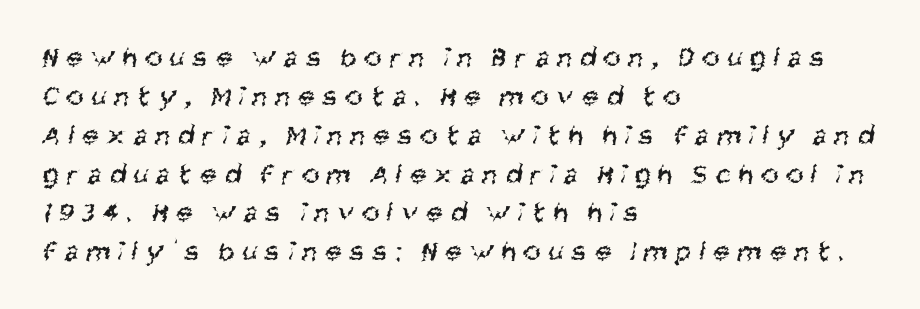
Q: Is the text bold? A: No.
Q: Is the typeface a serif or a sans-serif typeface? A: Sans-serif.
Q: Is the text underlined? A: No.
Q: How is the paragraph aligned? A: Left-aligned.
Q: Is the spacing between letters normal or unusually wide? A: Unusually wide.
Q: Is the spacing between lines tight, normal or loose? A: Normal.
Q: Width (condensed, normal, or wide)? A: Condensed.
Q: Stroke contrast? A: Medium.
Q: x-height? A: Large.
Q: Monospaced? A: No.
